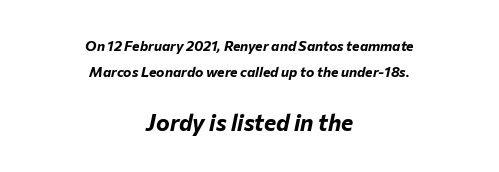
{"italic": "yes", "lean": "right", "slant_degrees": 12, "bold": "yes", "underline": "no", "align": "center", "line_spacing_ratio": 1.87, "letter_spacing": "normal", "letter_spacing_em": 0.0, "larger_block": "second", "size_ratio": 1.64, "glyph_px": 23}
